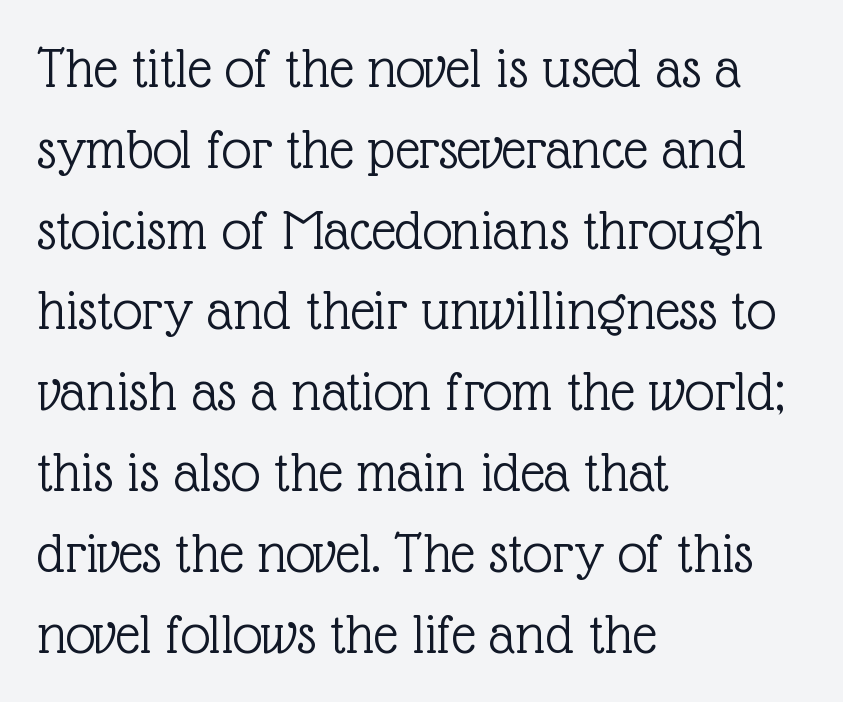
Rule under the text: the space is simply empty. A student would call this left alignment; a typographer would say flush left, rag right. Tracking value appears to be zero — textbook default spacing. These lines are rendered in a variable-pitch font.
